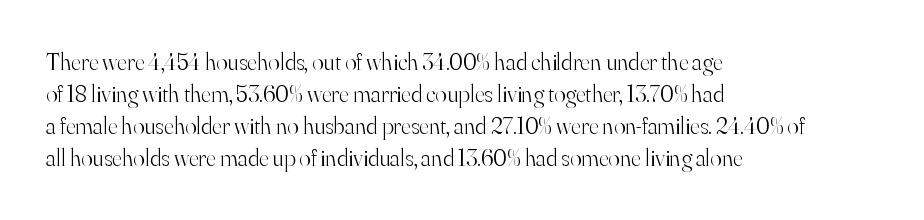
The image shows 24 px text type, upright; set left-aligned, normal line spacing (1.34x), normal letter spacing, not underlined.
